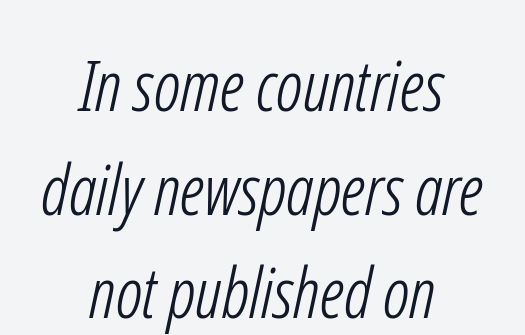
The image shows 70 px light, condensed sans-serif type; set centered, normal line spacing (1.48x), normal letter spacing, not underlined; low stroke contrast and a medium x-height.
